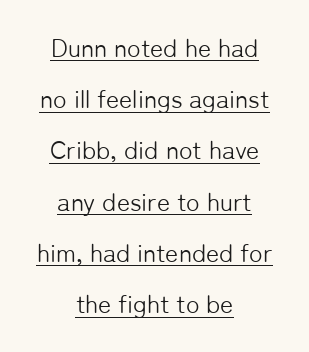
{"italic": "no", "bold": "no", "underline": "yes", "align": "center", "line_spacing": "loose", "line_spacing_ratio": 2.05, "letter_spacing": "normal", "letter_spacing_em": 0.0, "glyph_px": 25}
